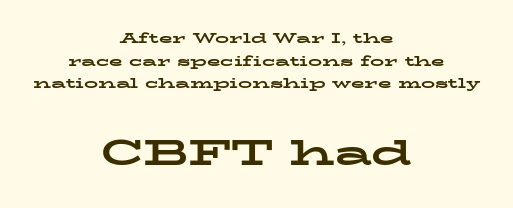
The image shows 36 px bold, wide serif type, upright; set centered, normal line spacing (1.62x), normal letter spacing, not underlined; the second (bottom) block is 2.57x larger; low stroke contrast and a medium x-height.
